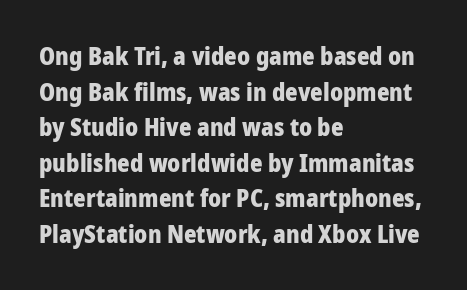
Q: Is the text bold? A: Yes.
Q: Is the text italic (slanted)? A: No, it is upright.
Q: Is the text underlined? A: No.
Q: How is the paragraph aligned? A: Left-aligned.
Q: Is the spacing between letters normal or unusually wide? A: Normal.
Q: Is the spacing between lines tight, normal or loose? A: Normal.
